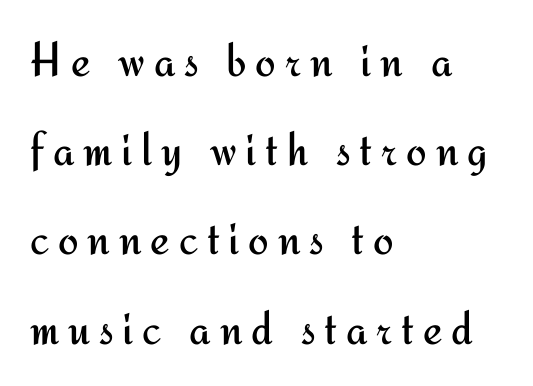
Q: Is the text bold? A: No.
Q: Is the text italic (slanted)? A: No, it is upright.
Q: Is the typeface a serif or a sans-serif typeface? A: Sans-serif.
Q: Is the text underlined? A: No.
Q: How is the paragraph aligned? A: Left-aligned.
Q: Width (condensed, normal, or wide)? A: Normal.
Q: Stroke contrast? A: Medium.
Q: x-height? A: Small.
Q: Monospaced? A: No.
